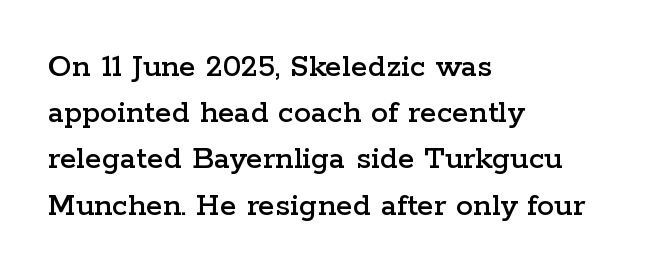
The image shows 34 px wide serif type, upright; set left-aligned, normal line spacing (1.36x), normal letter spacing, not underlined; low stroke contrast and a medium x-height.
